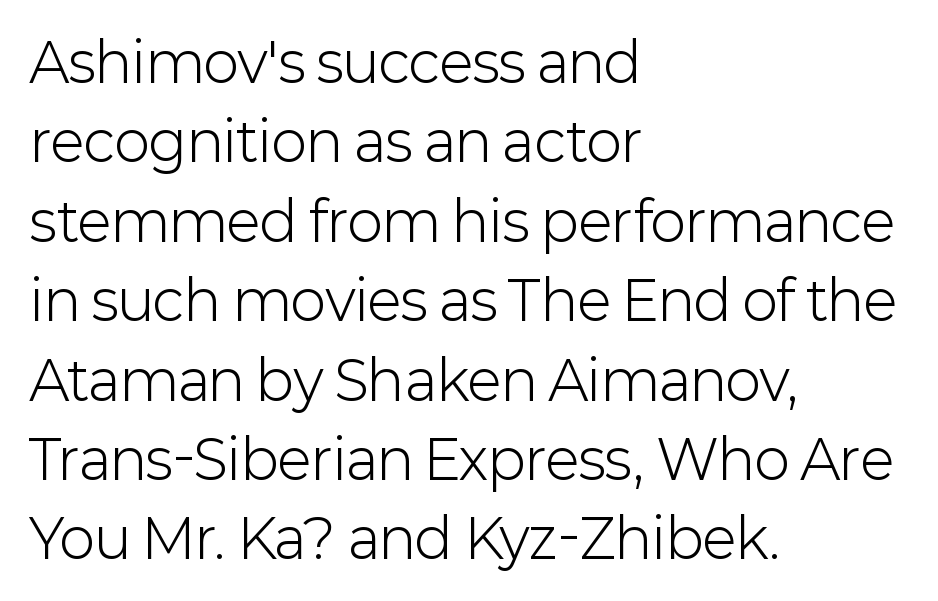
Q: Is the text bold? A: No.
Q: Is the text italic (slanted)? A: No, it is upright.
Q: Is the typeface a serif or a sans-serif typeface? A: Sans-serif.
Q: Is the text underlined? A: No.
Q: How is the paragraph aligned? A: Left-aligned.
Q: Is the spacing between letters normal or unusually wide? A: Normal.
Q: Is the spacing between lines tight, normal or loose? A: Normal.
Q: Width (condensed, normal, or wide)? A: Normal.
Q: Stroke contrast? A: Low.
Q: x-height? A: Medium.
Q: Monospaced? A: No.
